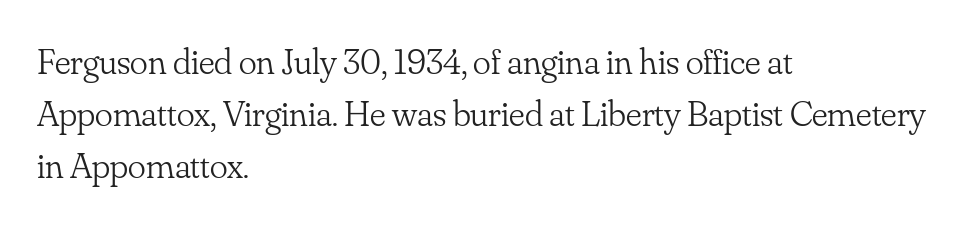
The image shows 37 px light serif type, upright; set left-aligned, normal line spacing (1.4x), normal letter spacing, not underlined; low stroke contrast and a small x-height.
